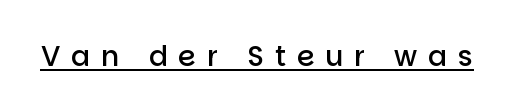
Q: Is the text bold? A: Semi-bold.
Q: Is the text italic (slanted)? A: No, it is upright.
Q: Is the typeface a serif or a sans-serif typeface? A: Sans-serif.
Q: Is the text underlined? A: Yes.
Q: Is the spacing between letters normal or unusually wide? A: Unusually wide.
Q: Width (condensed, normal, or wide)? A: Normal.
Q: Stroke contrast? A: Low.
Q: x-height? A: Large.
Q: Monospaced? A: No.
